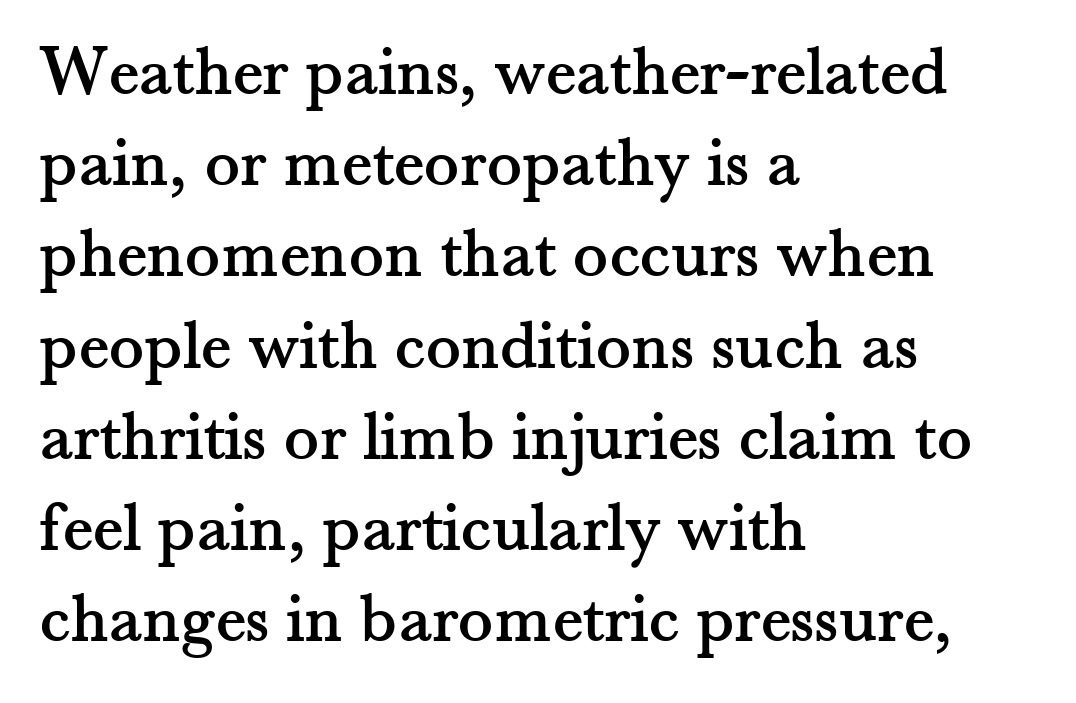
Q: Is the text italic (slanted)? A: No, it is upright.
Q: Is the typeface a serif or a sans-serif typeface? A: Serif.
Q: Is the text underlined? A: No.
Q: How is the paragraph aligned? A: Left-aligned.
Q: Is the spacing between letters normal or unusually wide? A: Normal.
Q: Is the spacing between lines tight, normal or loose? A: Normal.
Q: Width (condensed, normal, or wide)? A: Normal.
Q: Stroke contrast? A: Medium.
Q: x-height? A: Small.
Q: Monospaced? A: No.
